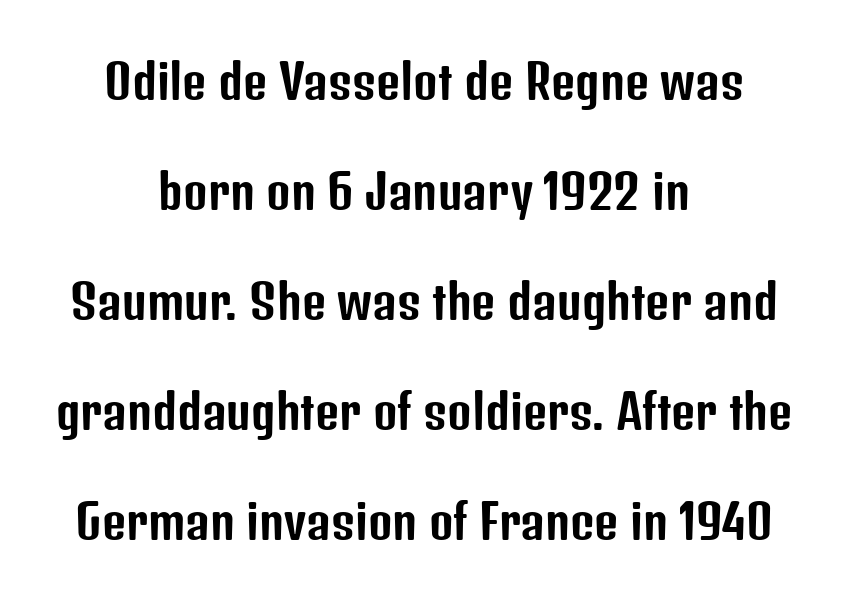
Notice the wide empty band between every row — that's loose leading. What stands out about the letter spacing? Nothing — it is the standard amount. The passage shown is typed in a proportional face where columns would drift. Serif or sans? Sans — the stroke terminals are bare. Is the block centered? Yes — each line is placed symmetrically about the middle. Underline: absent.
